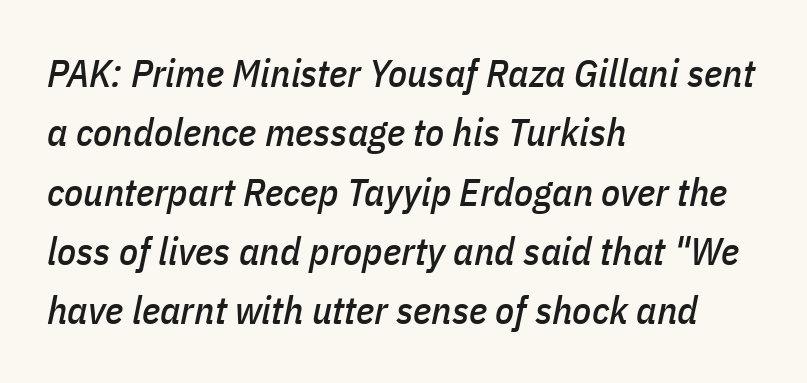
Q: Is the text italic (slanted)? A: Yes, it leans right by about 11 degrees.
Q: Is the text underlined? A: No.
Q: How is the paragraph aligned? A: Left-aligned.
Q: Is the spacing between letters normal or unusually wide? A: Normal.
Q: Is the spacing between lines tight, normal or loose? A: Normal.
Q: Width (condensed, normal, or wide)? A: Condensed.
Q: Stroke contrast? A: Low.
Q: x-height? A: Medium.
Q: Monospaced? A: No.
